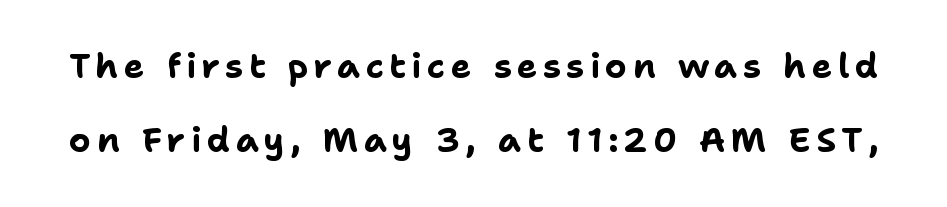
Q: Is the text bold? A: Yes.
Q: Is the text italic (slanted)? A: No, it is upright.
Q: Is the typeface a serif or a sans-serif typeface? A: Sans-serif.
Q: Is the text underlined? A: No.
Q: Is the spacing between lines tight, normal or loose? A: Loose.
Q: Width (condensed, normal, or wide)? A: Normal.
Q: Stroke contrast? A: Low.
Q: x-height? A: Medium.
Q: Monospaced? A: No.
